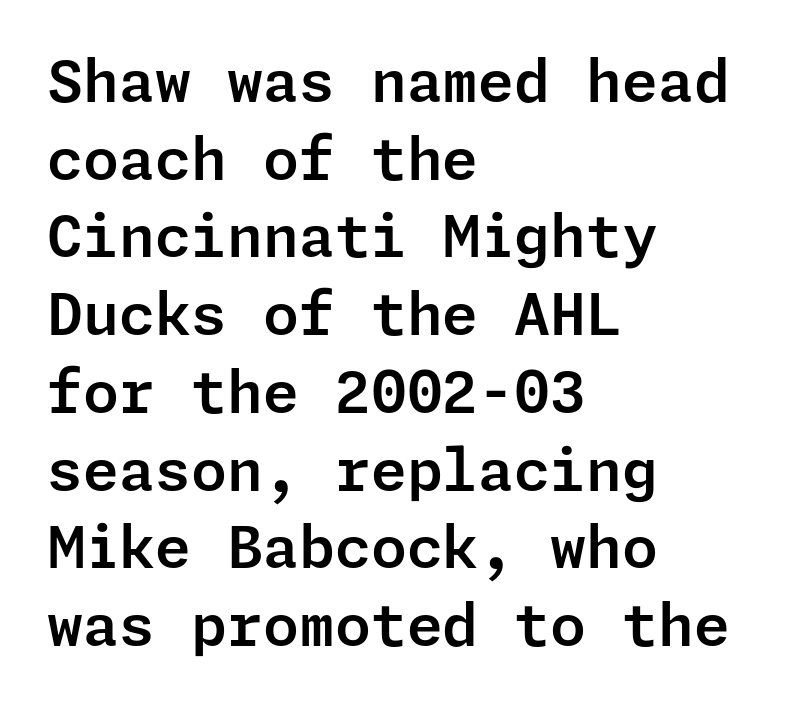
{"serif": "no", "italic": "no", "width": "normal", "stroke_contrast": "low", "x_height": "medium", "underline": "no", "align": "left", "line_spacing": "normal", "line_spacing_ratio": 1.34, "letter_spacing": "normal", "letter_spacing_em": 0.0, "glyph_px": 58}
